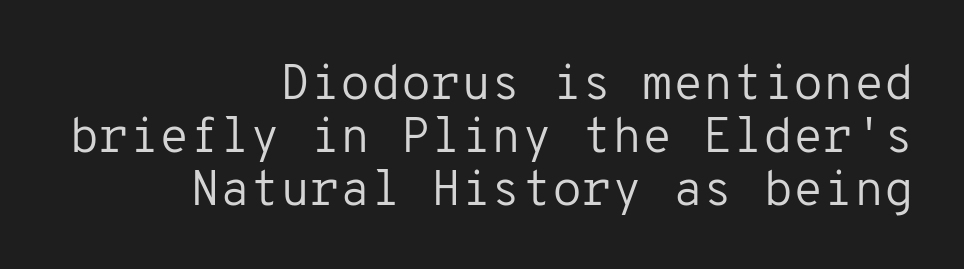
{"serif": "no", "italic": "no", "bold": "no", "weight": "regular", "width": "normal", "stroke_contrast": "low", "x_height": "medium", "monospaced": "yes", "underline": "no", "align": "right", "line_spacing": "tight", "line_spacing_ratio": 1.08, "letter_spacing": "normal", "letter_spacing_em": 0.0, "glyph_px": 49}
